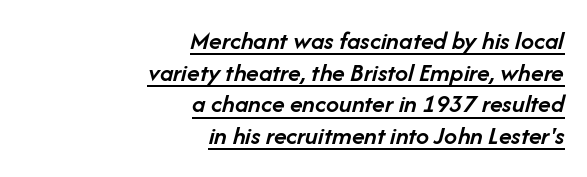
{"italic": "yes", "lean": "right", "slant_degrees": 14, "bold": "semi", "underline": "yes", "align": "right", "line_spacing_ratio": 1.22, "letter_spacing": "normal", "letter_spacing_em": 0.0, "glyph_px": 26}
